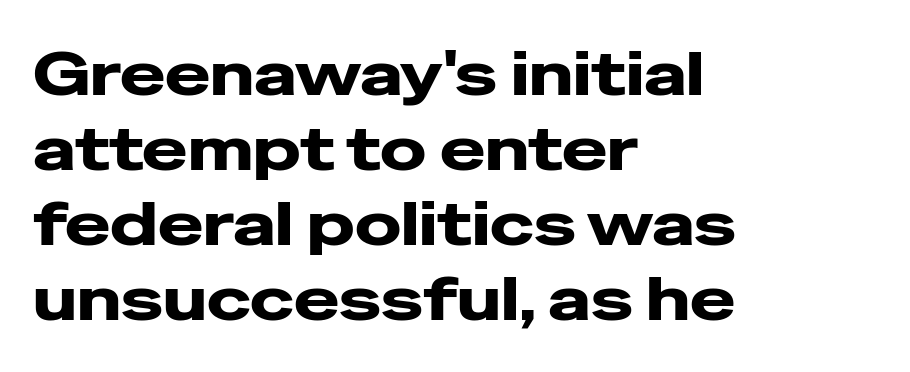
Between one letter and the next there's only the usual sliver of space. Font category for this specimen: sans-serif. Spacing verdict: proportional, widths tailored to each character. The string is rendered with underlining switched off. Horizontally, the lines are justified to the leading edge only. Every stem runs plumb, perpendicular to the baseline.
